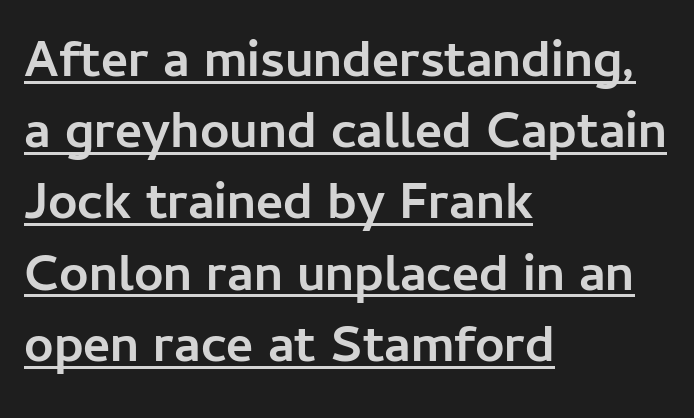
{"serif": "no", "italic": "no", "bold": "yes", "weight": "semibold", "width": "normal", "stroke_contrast": "low", "x_height": "medium", "monospaced": "no", "underline": "yes", "align": "left", "line_spacing": "normal", "line_spacing_ratio": 1.37, "letter_spacing": "normal", "letter_spacing_em": 0.0, "glyph_px": 52}
